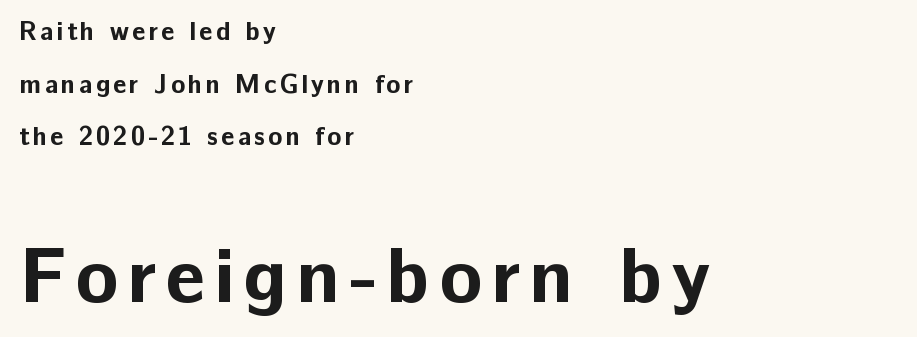
Q: Is the text bold? A: Yes.
Q: Is the text italic (slanted)? A: No, it is upright.
Q: Is the typeface a serif or a sans-serif typeface? A: Sans-serif.
Q: Is the text underlined? A: No.
Q: How is the paragraph aligned? A: Left-aligned.
Q: Is the spacing between lines tight, normal or loose? A: Loose.
Q: Which block of text is set in a larger size, the first (top) or the second (bottom)? A: The second (bottom) one.
Q: Width (condensed, normal, or wide)? A: Normal.
Q: Stroke contrast? A: Low.
Q: x-height? A: Medium.
Q: Monospaced? A: No.
